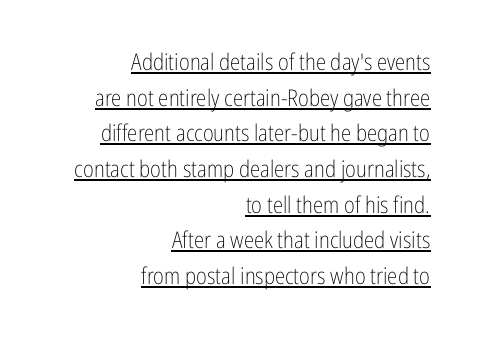
{"italic": "no", "bold": "no", "underline": "yes", "align": "right", "line_spacing": "normal", "line_spacing_ratio": 1.55, "letter_spacing": "normal", "letter_spacing_em": 0.0, "glyph_px": 23}
